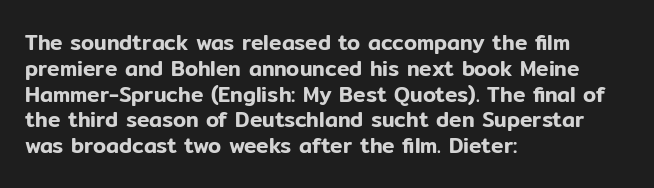
Underline: absent. This rendering uses left alignment, leaving the right contour irregular. A typesetter would mark this as roman, not italic. In terms of letterspacing, this is plain default setting.
